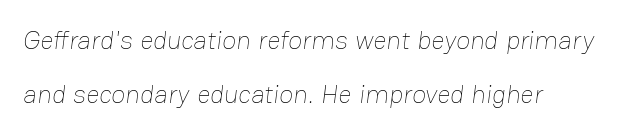
The image shows 26 px text type; set loose line spacing (2.09x), normal letter spacing, not underlined.
